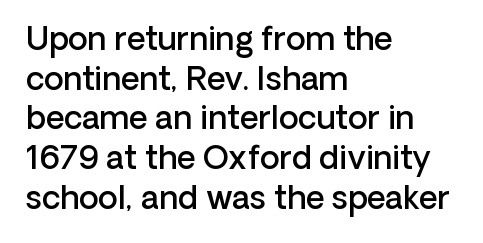
The image shows 32 px semibold sans-serif type, upright; set left-aligned, line spacing 1.24x, normal letter spacing, not underlined; low stroke contrast and a medium x-height.
